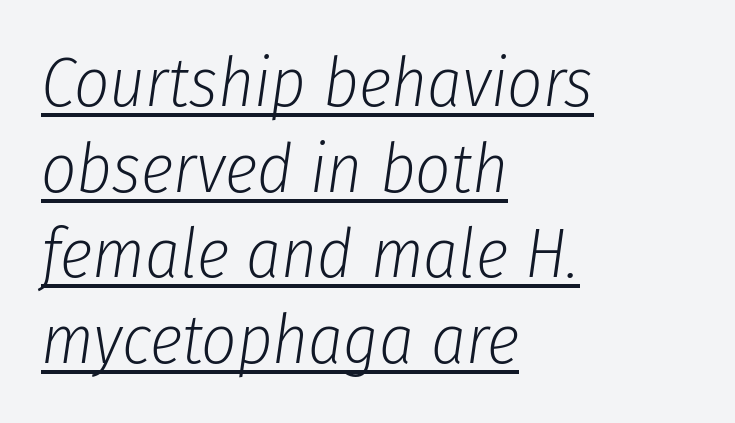
{"italic": "yes", "lean": "right", "slant_degrees": 8, "bold": "no", "weight": "light", "width": "condensed", "stroke_contrast": "low", "x_height": "medium", "monospaced": "no", "underline": "yes", "align": "left", "line_spacing_ratio": 1.24, "letter_spacing": "normal", "letter_spacing_em": 0.0, "glyph_px": 69}
